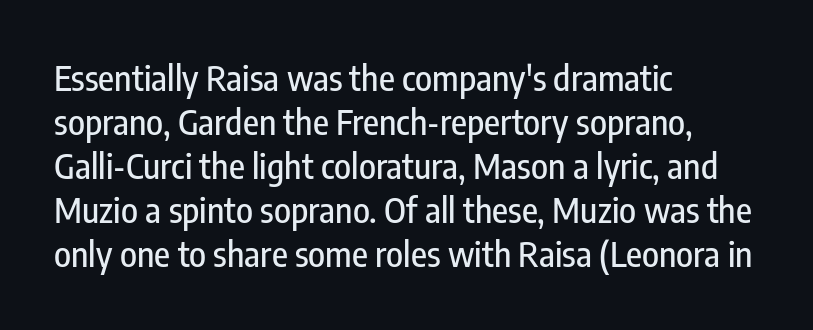
{"serif": "no", "italic": "no", "width": "condensed", "stroke_contrast": "low", "x_height": "medium", "monospaced": "no", "underline": "no", "align": "left", "line_spacing": "normal", "line_spacing_ratio": 1.26, "letter_spacing": "normal", "letter_spacing_em": 0.0, "glyph_px": 35}
